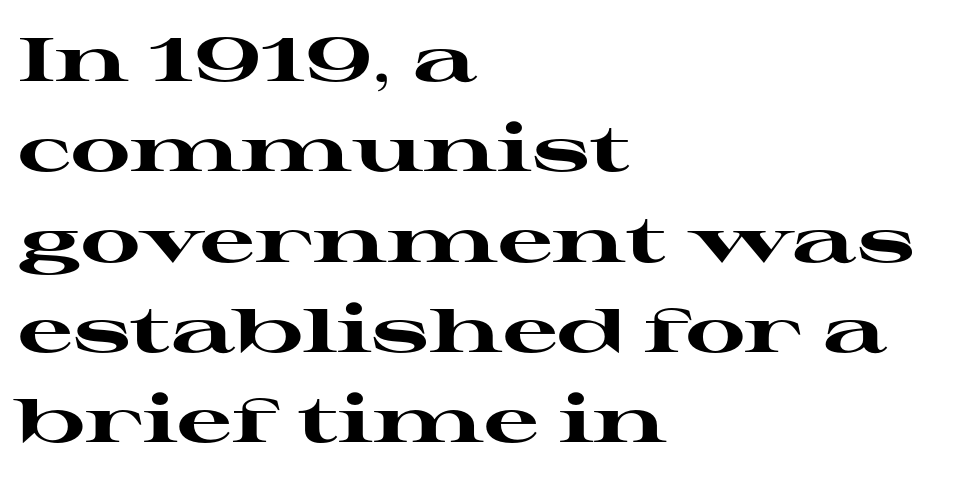
The image shows 61 px heavy, wide serif type, upright; set left-aligned, normal line spacing (1.48x), normal letter spacing, not underlined; high stroke contrast and a medium x-height.
